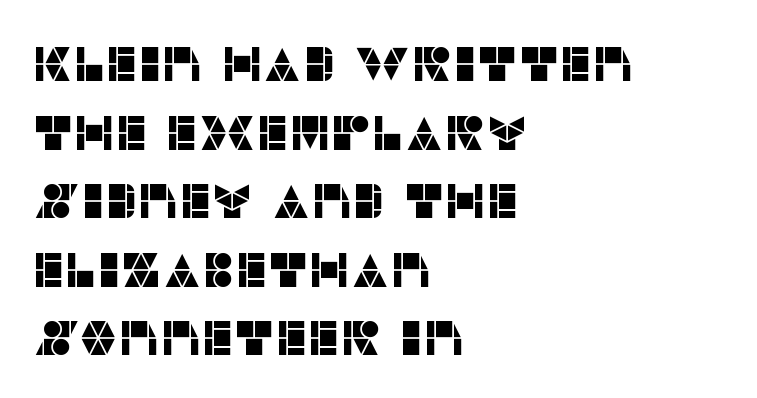
The image shows 49 px sans-serif type, upright; set left-aligned, normal line spacing (1.4x), normal letter spacing, not underlined; low stroke contrast and a large x-height.
